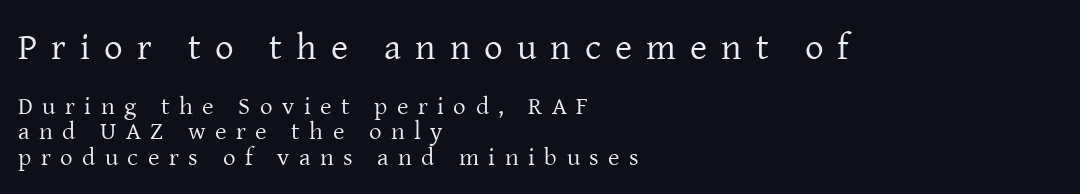
The image shows 37 px regular-weight serif type, upright; set left-aligned, tight line spacing (1.03x), unusually wide letter spacing (+0.38 em), not underlined; the first (top) block is 1.48x larger; low stroke contrast and a medium x-height.
